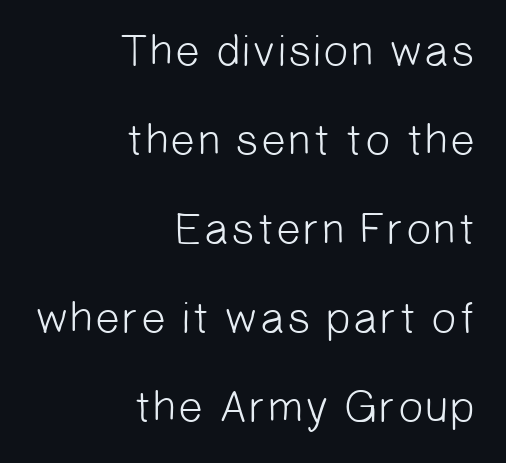
Q: Is the text bold? A: No.
Q: Is the typeface a serif or a sans-serif typeface? A: Sans-serif.
Q: Is the text underlined? A: No.
Q: How is the paragraph aligned? A: Right-aligned.
Q: Is the spacing between letters normal or unusually wide? A: Normal.
Q: Is the spacing between lines tight, normal or loose? A: Loose.
Q: Width (condensed, normal, or wide)? A: Normal.
Q: Stroke contrast? A: Low.
Q: x-height? A: Medium.
Q: Monospaced? A: No.
